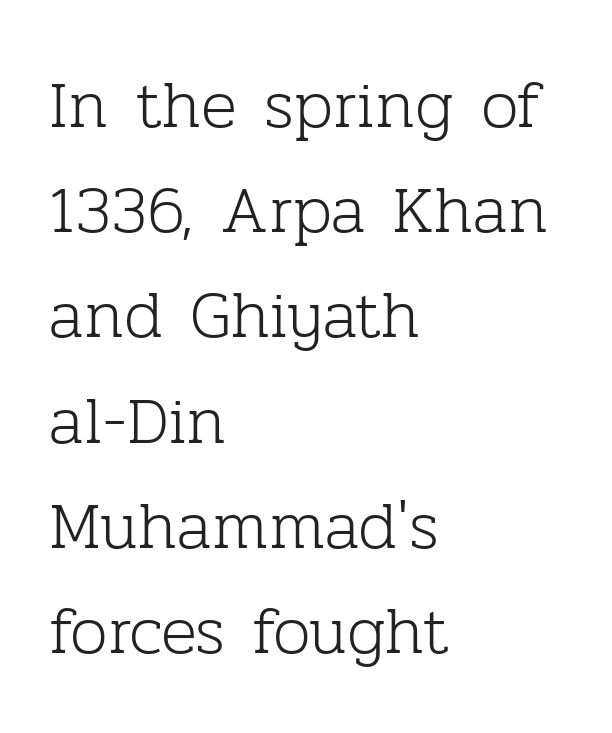
Compared with typical paragraphs, the rows here are spaced about the same. The typeface chosen for these lines features serifs. The rendering keeps characters at their native spacing. The space beneath each line is pristine and unruled.
